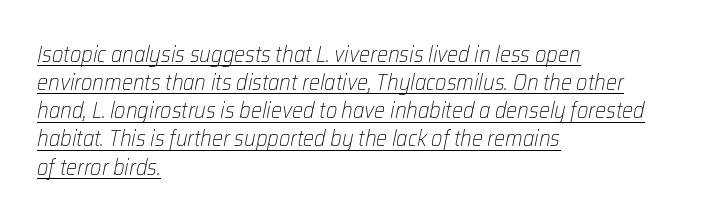
Q: Is the text bold? A: No.
Q: Is the text italic (slanted)? A: Yes, it leans right by about 12 degrees.
Q: Is the text underlined? A: Yes.
Q: How is the paragraph aligned? A: Left-aligned.
Q: Is the spacing between letters normal or unusually wide? A: Normal.
Q: Is the spacing between lines tight, normal or loose? A: Normal.
